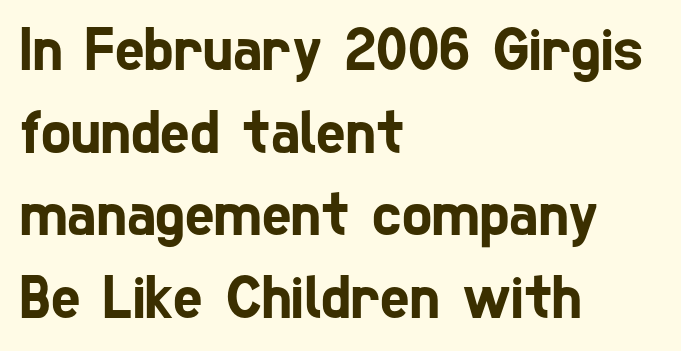
The image shows 63 px condensed sans-serif type; set left-aligned, normal line spacing (1.31x), normal letter spacing, not underlined; low stroke contrast and a medium x-height.
